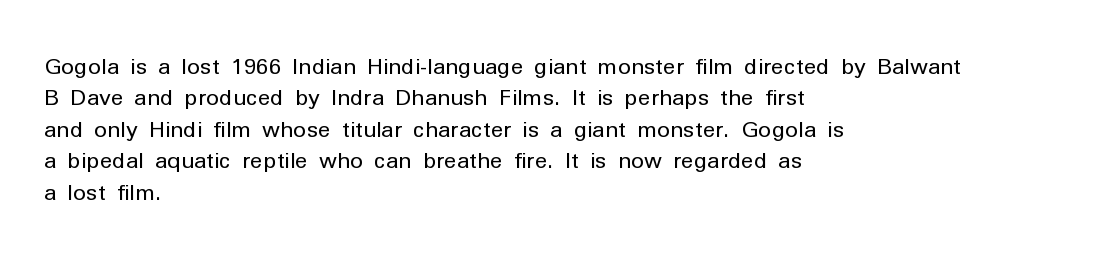
{"italic": "no", "bold": "no", "underline": "no", "align": "left", "line_spacing": "normal", "line_spacing_ratio": 1.43, "letter_spacing": "normal", "letter_spacing_em": 0.0, "glyph_px": 22}
